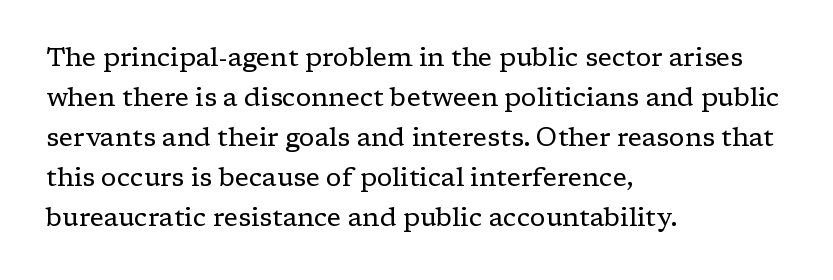
Descender tails drop into unmarked territory. Stroke mass is kept to a normal reading level or below. Default kerning and tracking; the words read as compact shapes. Teacher's note: observe the even left margin — that is flush-left alignment.
